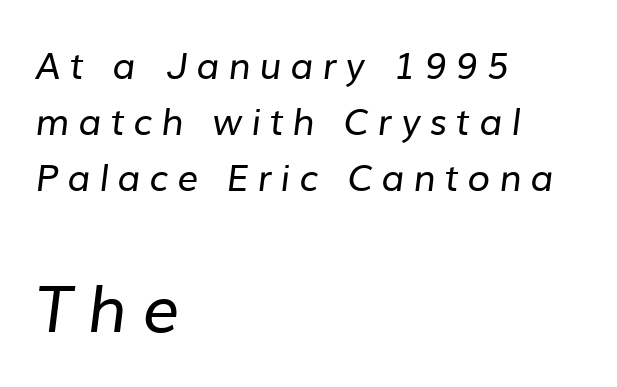
The image shows 65 px regular-weight sans-serif type; set left-aligned, normal line spacing (1.51x), unusually wide letter spacing (+0.24 em), not underlined; the second (bottom) block is 1.76x larger; low stroke contrast and a medium x-height.
